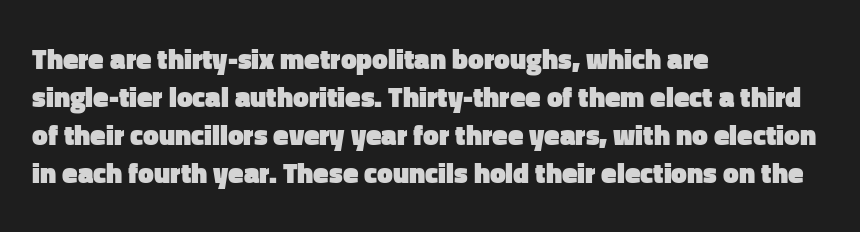
A typesetter would call this leading conventional body-copy spacing. Every letter is thick-stroked: bold, no question. The letterforms sit shoulder to shoulder at normal distance. You could not count columns in this text — the font is proportionally spaced. Grotesque or geometric, the face here clearly has no serifs.
